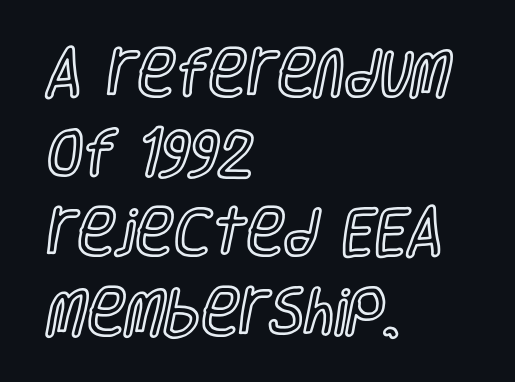
The image shows 52 px condensed type; set left-aligned, normal line spacing (1.53x), normal letter spacing, not underlined; a large x-height.
